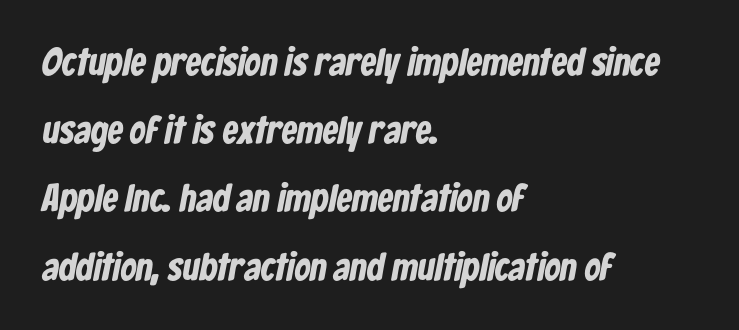
Q: Is the text bold? A: Yes.
Q: Is the typeface a serif or a sans-serif typeface? A: Sans-serif.
Q: Is the text underlined? A: No.
Q: How is the paragraph aligned? A: Left-aligned.
Q: Is the spacing between letters normal or unusually wide? A: Normal.
Q: Width (condensed, normal, or wide)? A: Condensed.
Q: Stroke contrast? A: Low.
Q: x-height? A: Medium.
Q: Monospaced? A: No.
